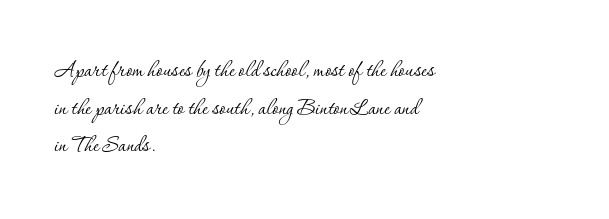
The image shows 28 px thin serif type; set left-aligned, normal line spacing (1.34x), normal letter spacing, not underlined; low stroke contrast and a small x-height.
